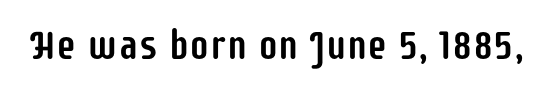
{"serif": "no", "italic": "no", "width": "condensed", "stroke_contrast": "low", "x_height": "large", "monospaced": "no", "underline": "no", "letter_spacing": "normal", "letter_spacing_em": 0.0, "glyph_px": 41}
